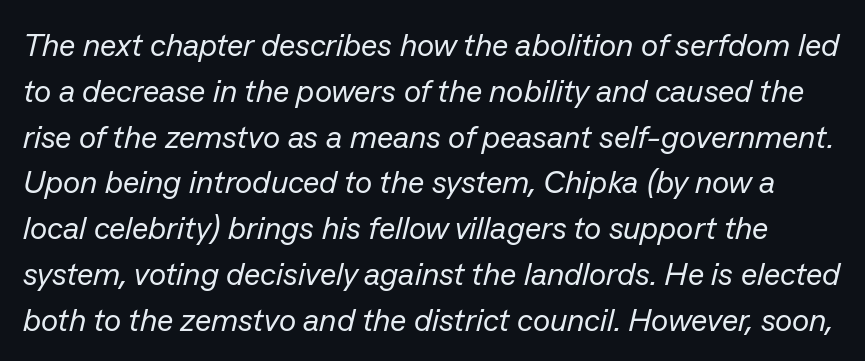
The image shows 32 px regular-weight type, italic (leaning right); set normal line spacing (1.43x), normal letter spacing, not underlined; low stroke contrast and a medium x-height.
